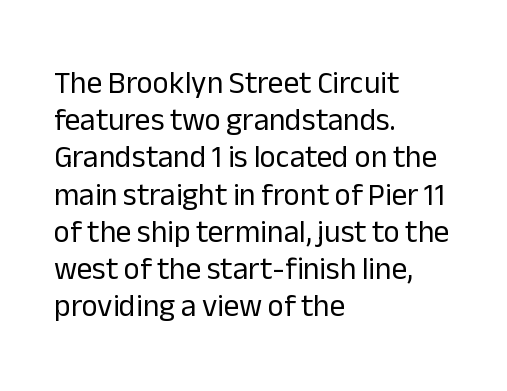
Q: Is the text bold? A: No.
Q: Is the text italic (slanted)? A: No, it is upright.
Q: Is the typeface a serif or a sans-serif typeface? A: Sans-serif.
Q: Is the text underlined? A: No.
Q: How is the paragraph aligned? A: Left-aligned.
Q: Is the spacing between letters normal or unusually wide? A: Normal.
Q: Width (condensed, normal, or wide)? A: Normal.
Q: Stroke contrast? A: Low.
Q: x-height? A: Medium.
Q: Monospaced? A: No.
